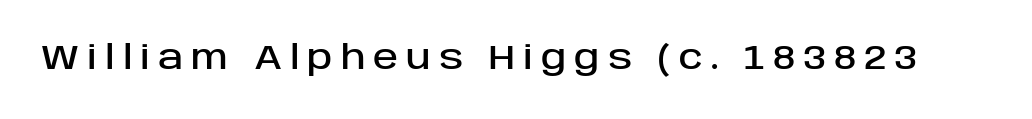
The image shows 34 px sans-serif type, upright; set unusually wide letter spacing (+0.23 em), not underlined; low stroke contrast and a large x-height.
